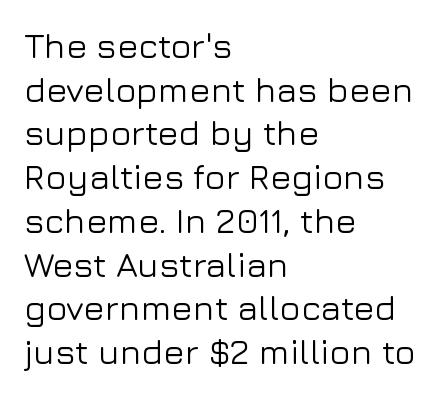
Q: Is the text italic (slanted)? A: No, it is upright.
Q: Is the typeface a serif or a sans-serif typeface? A: Sans-serif.
Q: Is the text underlined? A: No.
Q: How is the paragraph aligned? A: Left-aligned.
Q: Is the spacing between letters normal or unusually wide? A: Normal.
Q: Is the spacing between lines tight, normal or loose? A: Normal.
Q: Width (condensed, normal, or wide)? A: Normal.
Q: Stroke contrast? A: Low.
Q: x-height? A: Medium.
Q: Monospaced? A: No.
